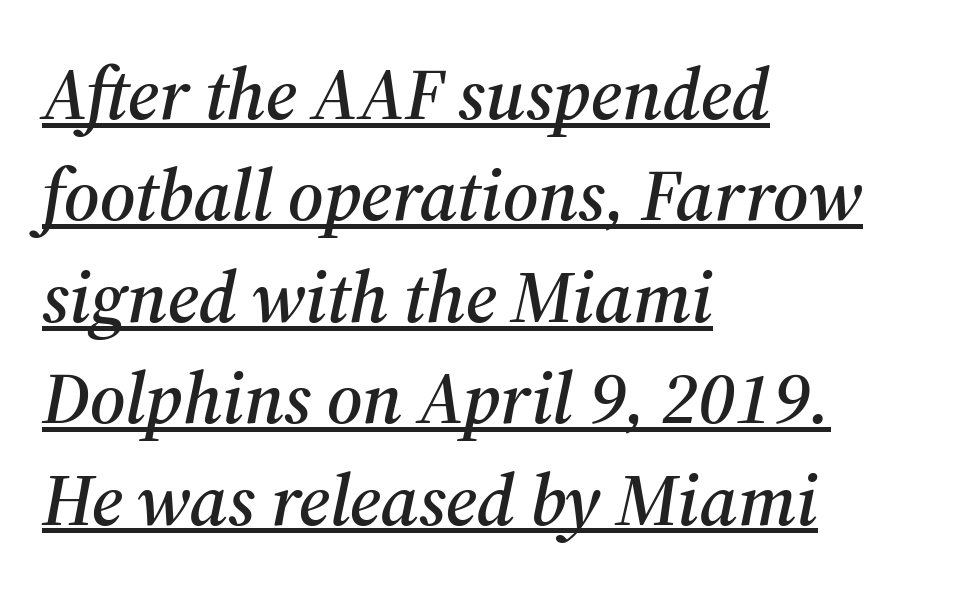
The image shows 74 px serif type, italic (leaning right); set left-aligned, normal line spacing (1.37x), normal letter spacing, underlined; medium stroke contrast and a medium x-height.
